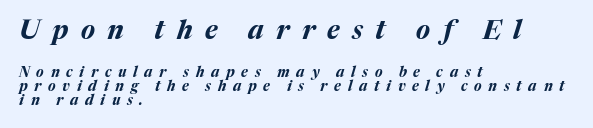
Bare-footed words on every line. The vertical gap from one line to the next is small. Someone cranked the tracking dial way up on this one. Reading top to bottom, the characters get smaller at the block break.
